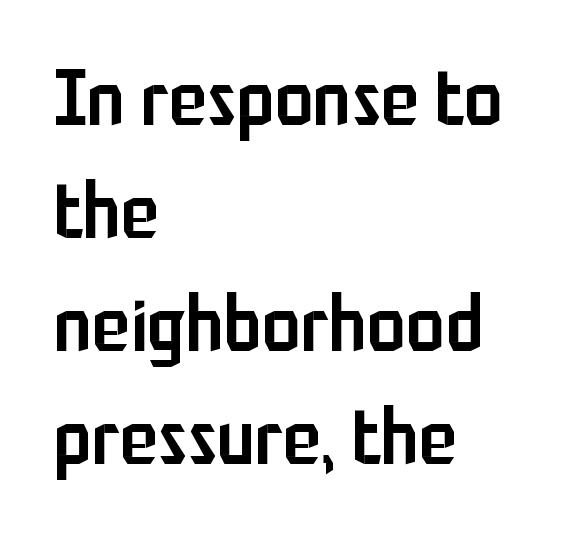
This sample keeps an unexceptional amount of space between lines. Do the letters lean? They stand straight. Is this a fixed-width face? No — the glyphs have proportional, varying widths. You can tell from the bare stems that sans-serif type was used. Which margin do the lines hug? The left one — the right edge is uneven.
